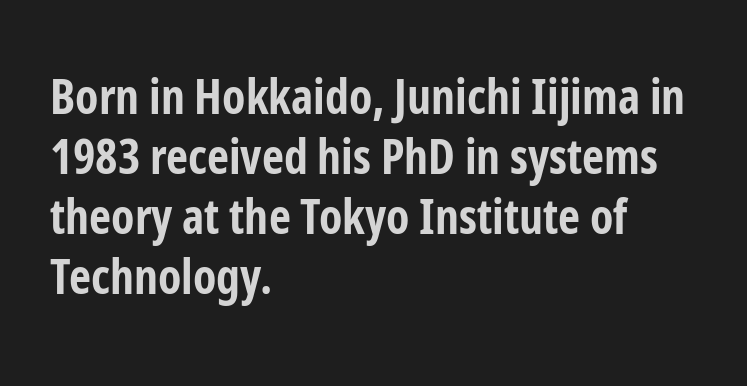
Q: Is the text bold? A: Yes.
Q: Is the text italic (slanted)? A: No, it is upright.
Q: Is the typeface a serif or a sans-serif typeface? A: Sans-serif.
Q: Is the text underlined? A: No.
Q: How is the paragraph aligned? A: Left-aligned.
Q: Is the spacing between letters normal or unusually wide? A: Normal.
Q: Is the spacing between lines tight, normal or loose? A: Normal.
Q: Width (condensed, normal, or wide)? A: Condensed.
Q: Stroke contrast? A: Low.
Q: x-height? A: Medium.
Q: Monospaced? A: No.
